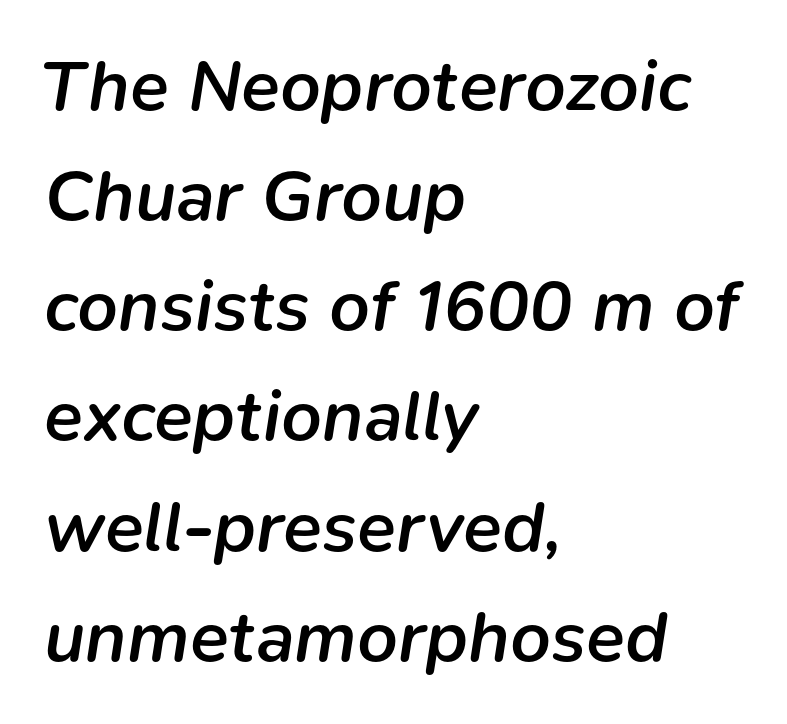
Q: Is the text bold? A: Semi-bold.
Q: Is the text italic (slanted)? A: Yes, it leans right by about 9 degrees.
Q: Is the text underlined? A: No.
Q: How is the paragraph aligned? A: Left-aligned.
Q: Is the spacing between letters normal or unusually wide? A: Normal.
Q: Is the spacing between lines tight, normal or loose? A: Normal.
Q: Width (condensed, normal, or wide)? A: Normal.
Q: Stroke contrast? A: Low.
Q: x-height? A: Medium.
Q: Monospaced? A: No.
